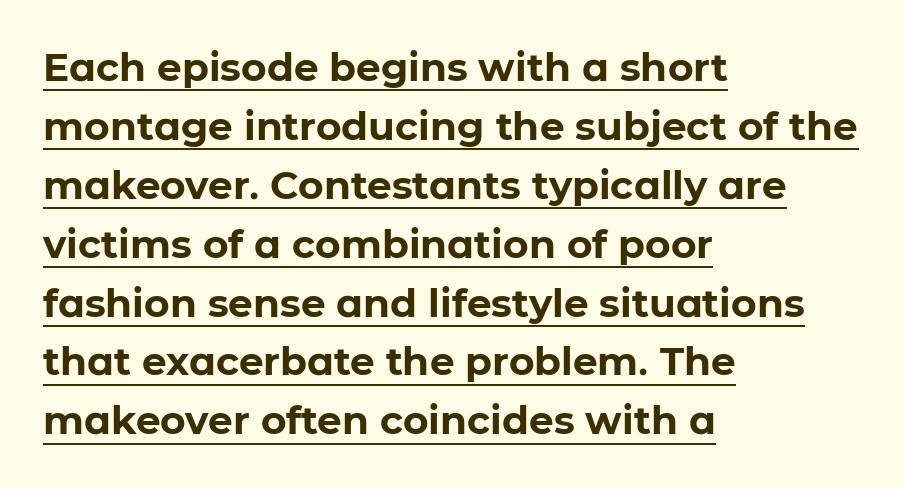
{"serif": "no", "italic": "no", "bold": "yes", "weight": "bold", "width": "normal", "stroke_contrast": "low", "x_height": "medium", "monospaced": "no", "underline": "yes", "align": "left", "line_spacing": "normal", "line_spacing_ratio": 1.51, "letter_spacing": "normal", "letter_spacing_em": 0.0, "glyph_px": 39}
